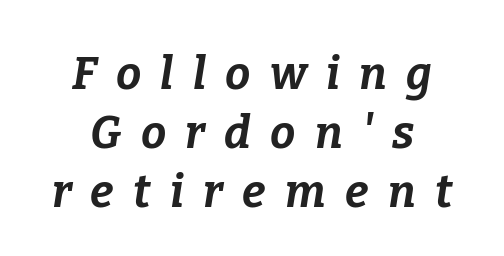
Substantial extra tracking has been applied to these lines. Do the characters align in a grid? No, the font is proportional. The space beneath each line is pristine and unruled. The block of text has a typical density, with ordinary space between rows. Set as a true bold cut, around the 700 mark.
